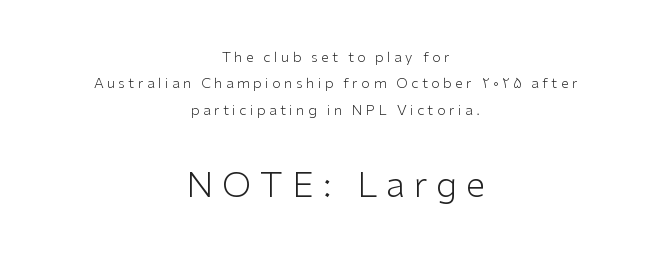
The image shows 35 px light sans-serif type, upright; set centered, line spacing 1.89x, unusually wide letter spacing (+0.25 em), not underlined; the second (bottom) block is 2.5x larger; low stroke contrast and a medium x-height.
